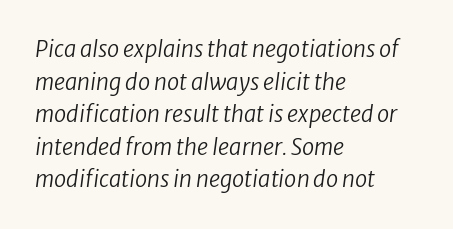
Leading: standard. Weight: not bold — regular or lighter. Look at the tracking — it's just the regular setting, nothing added. Rule under the text: the space is simply empty. Alignment: flush left.
